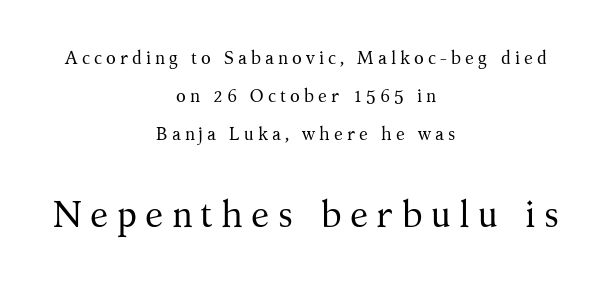
Q: Is the text bold? A: No.
Q: Is the text italic (slanted)? A: No, it is upright.
Q: Is the typeface a serif or a sans-serif typeface? A: Serif.
Q: Is the text underlined? A: No.
Q: How is the paragraph aligned? A: Centered.
Q: Is the spacing between letters normal or unusually wide? A: Unusually wide.
Q: Is the spacing between lines tight, normal or loose? A: Loose.
Q: Which block of text is set in a larger size, the first (top) or the second (bottom)? A: The second (bottom) one.
Q: Width (condensed, normal, or wide)? A: Normal.
Q: Stroke contrast? A: Medium.
Q: x-height? A: Medium.
Q: Monospaced? A: No.
